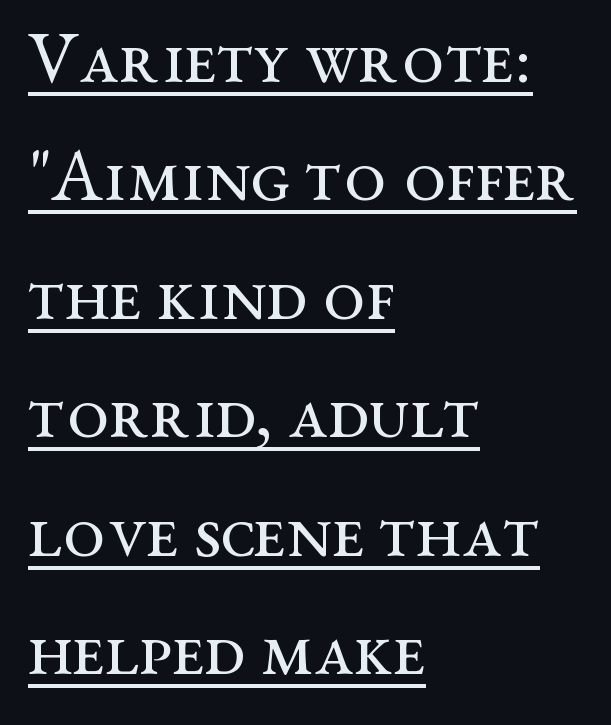
Q: Is the text bold? A: No.
Q: Is the text italic (slanted)? A: No, it is upright.
Q: Is the typeface a serif or a sans-serif typeface? A: Serif.
Q: Is the text underlined? A: Yes.
Q: How is the paragraph aligned? A: Left-aligned.
Q: Is the spacing between letters normal or unusually wide? A: Normal.
Q: Is the spacing between lines tight, normal or loose? A: Normal.
Q: Width (condensed, normal, or wide)? A: Wide.
Q: Stroke contrast? A: Medium.
Q: x-height? A: Medium.
Q: Monospaced? A: No.
